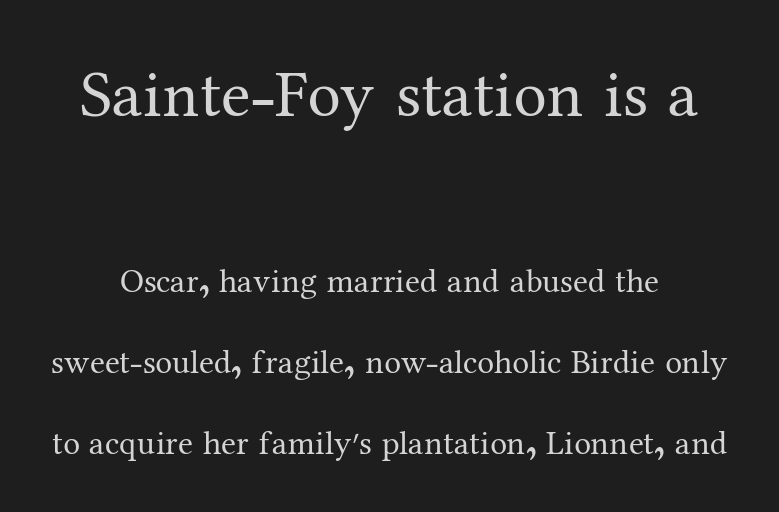
Q: Is the text bold? A: No.
Q: Is the text italic (slanted)? A: No, it is upright.
Q: Is the typeface a serif or a sans-serif typeface? A: Serif.
Q: Is the text underlined? A: No.
Q: How is the paragraph aligned? A: Centered.
Q: Is the spacing between letters normal or unusually wide? A: Normal.
Q: Is the spacing between lines tight, normal or loose? A: Loose.
Q: Which block of text is set in a larger size, the first (top) or the second (bottom)? A: The first (top) one.
Q: Width (condensed, normal, or wide)? A: Normal.
Q: Stroke contrast? A: Medium.
Q: x-height? A: Medium.
Q: Monospaced? A: No.
